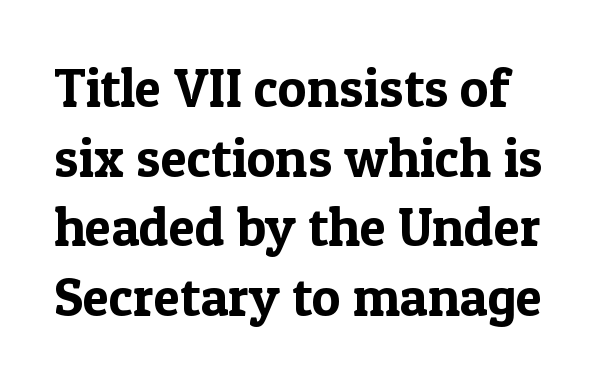
The face used here is proportionally spaced, like ordinary book or web type. Vertical strokes here are truly vertical. Nothing unusual about the tracking: characters are spaced as the font intends. Font category for this specimen: serif.
